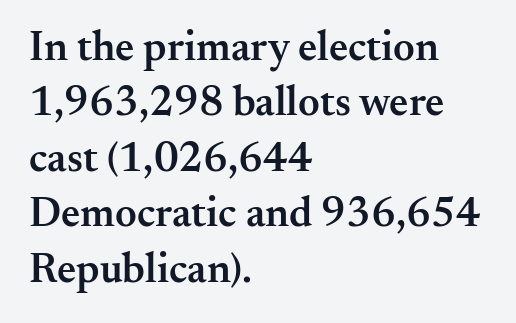
{"serif": "yes", "italic": "no", "bold": "semi", "weight": "semibold", "width": "normal", "stroke_contrast": "medium", "x_height": "small", "monospaced": "no", "underline": "no", "align": "left", "line_spacing": "normal", "line_spacing_ratio": 1.32, "letter_spacing": "normal", "letter_spacing_em": 0.0, "glyph_px": 42}
